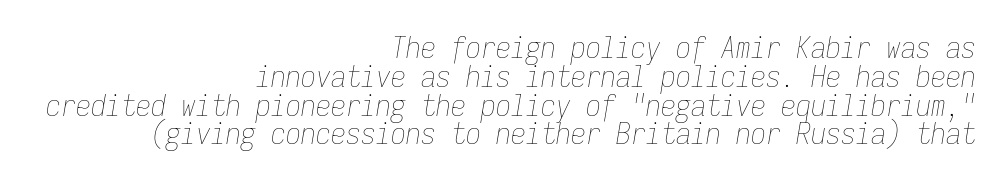
Typeset ragged left — the right edge is the straight one. Tightly led — the rows are bunched. Glance below the letters and you will spot only blank space. Fixed-width glyphs throughout — classic coding-font behaviour.
